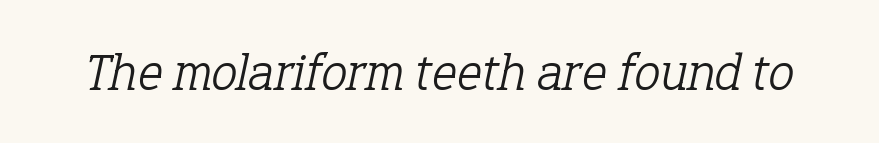
The image shows 53 px light serif type, italic (leaning right); set normal letter spacing, not underlined; low stroke contrast and a medium x-height.
